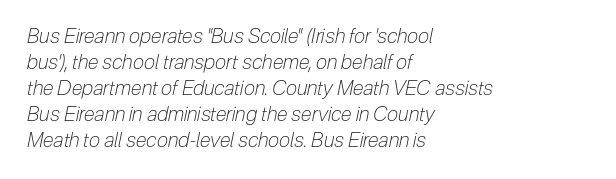
{"italic": "yes", "lean": "right", "slant_degrees": 12, "bold": "no", "underline": "no", "align": "left", "line_spacing": "normal", "line_spacing_ratio": 1.3, "letter_spacing": "normal", "letter_spacing_em": 0.0, "glyph_px": 20}
